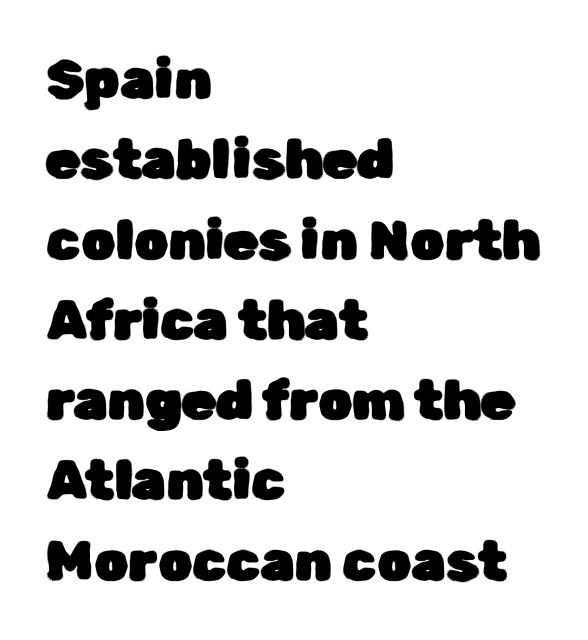
Q: Is the text italic (slanted)? A: No, it is upright.
Q: Is the typeface a serif or a sans-serif typeface? A: Sans-serif.
Q: Is the text underlined? A: No.
Q: How is the paragraph aligned? A: Left-aligned.
Q: Is the spacing between letters normal or unusually wide? A: Normal.
Q: Is the spacing between lines tight, normal or loose? A: Normal.
Q: Width (condensed, normal, or wide)? A: Normal.
Q: Stroke contrast? A: Low.
Q: x-height? A: Medium.
Q: Monospaced? A: No.
